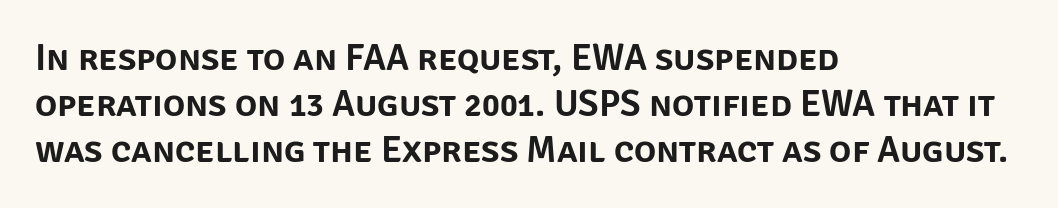
The rendering keeps characters at their native spacing. Type style note: lacks serifs. The type sits square on the baseline with zero lean. Anything drawn beneath the words? Only blank space. The rendering anchors every line to the left-hand side.
